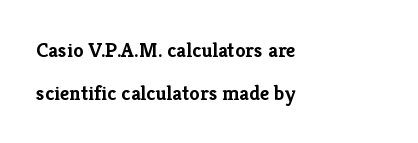
The image shows 21 px bold type, upright; set left-aligned, loose line spacing (2.06x), normal letter spacing, not underlined.
